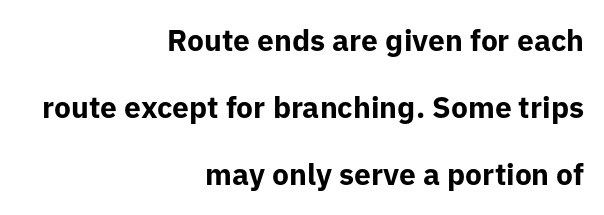
The image shows 30 px bold sans-serif type, upright; set right-aligned, loose line spacing (2.24x), normal letter spacing, not underlined; low stroke contrast and a medium x-height.
